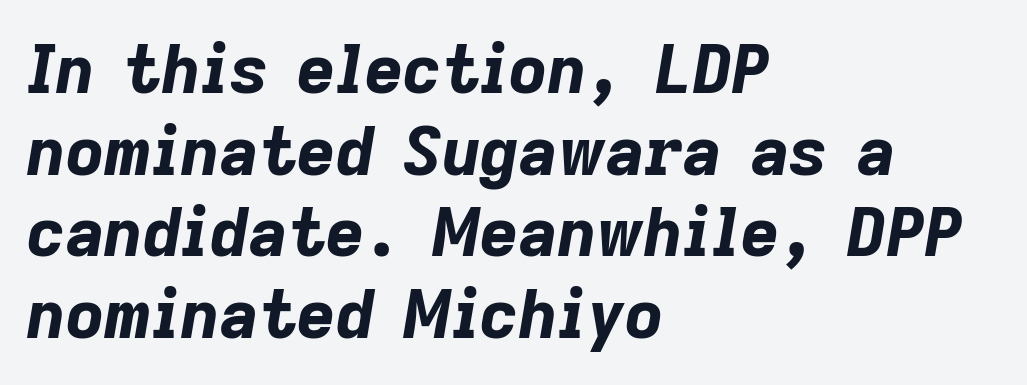
The image shows 67 px bold type, italic (leaning right); set left-aligned, line spacing 1.22x, normal letter spacing, not underlined; low stroke contrast and a medium x-height.
